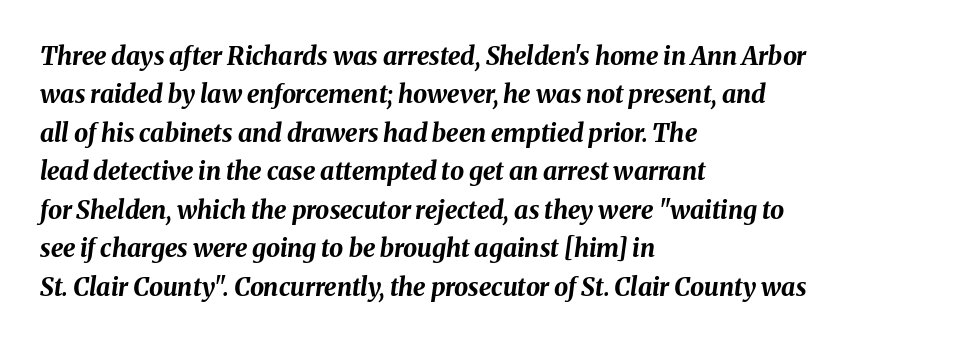
The image shows 25 px bold type, italic (leaning right); set left-aligned, normal line spacing (1.54x), normal letter spacing, not underlined.
